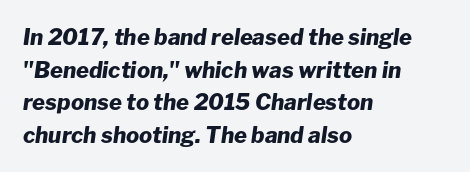
{"italic": "yes", "lean": "right", "slant_degrees": 8, "bold": "yes", "underline": "no", "align": "left", "line_spacing": "normal", "line_spacing_ratio": 1.48, "letter_spacing": "normal", "letter_spacing_em": 0.0, "glyph_px": 22}
